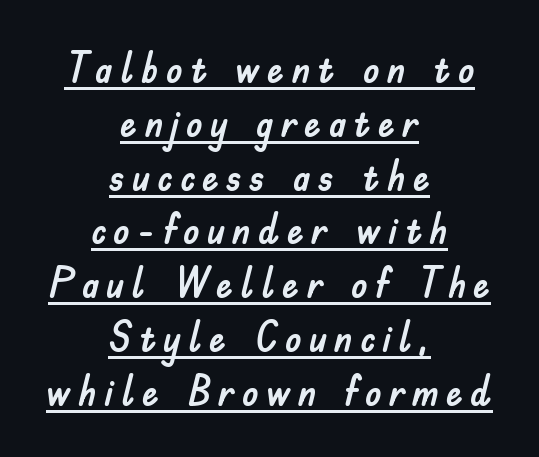
Q: Is the text italic (slanted)? A: Yes.
Q: Is the typeface a serif or a sans-serif typeface? A: Sans-serif.
Q: Is the text underlined? A: Yes.
Q: How is the paragraph aligned? A: Centered.
Q: Is the spacing between lines tight, normal or loose? A: Normal.
Q: Width (condensed, normal, or wide)? A: Normal.
Q: Stroke contrast? A: Low.
Q: x-height? A: Small.
Q: Monospaced? A: No.
